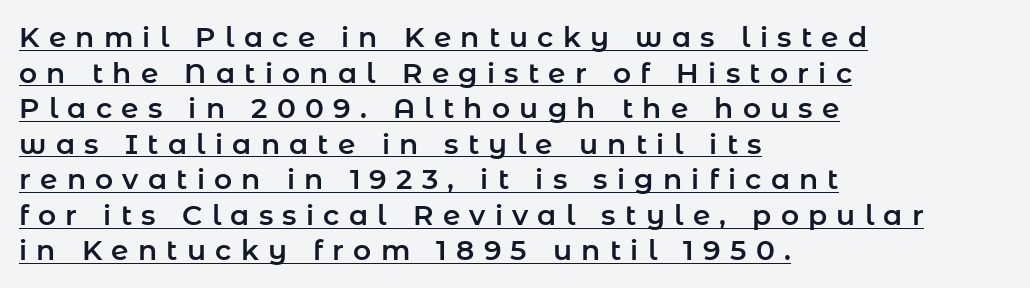
{"serif": "no", "italic": "no", "width": "normal", "stroke_contrast": "low", "x_height": "medium", "monospaced": "no", "underline": "yes", "align": "left", "line_spacing": "normal", "line_spacing_ratio": 1.27, "letter_spacing": "wide", "letter_spacing_em": 0.33, "glyph_px": 28}
